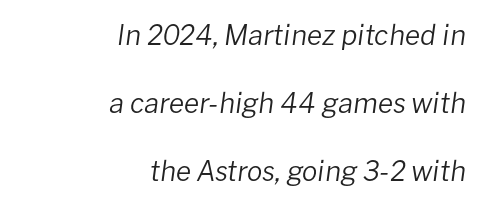
The image shows 28 px regular-weight type, italic (leaning right); set right-aligned, loose line spacing (2.43x), normal letter spacing, not underlined; low stroke contrast and a medium x-height.
